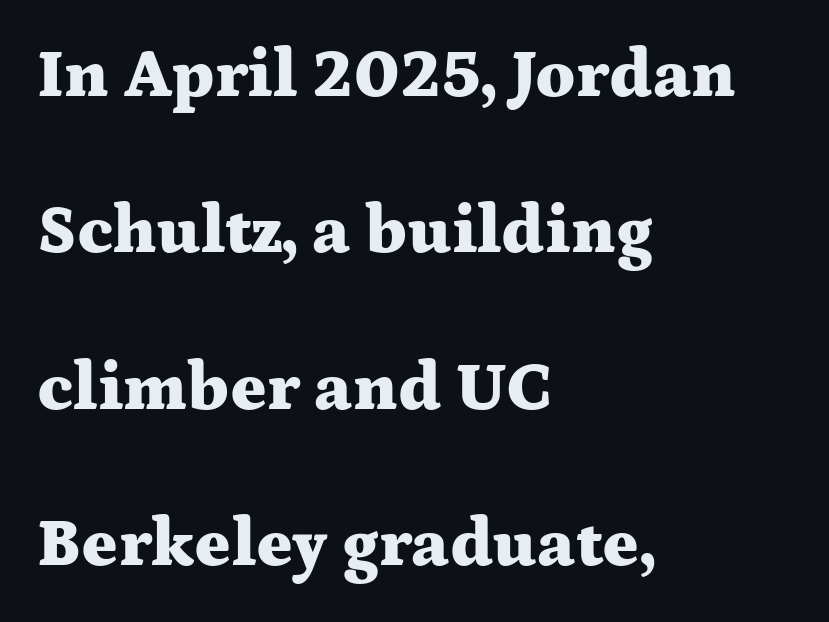
The specimen reads as upright at a glance. What kind of face is this? One with serifs. The letters advance in unequal steps, a hallmark of proportional type. The line texture is even and compact thanks to regular tracking. The paragraph shown leans on its left margin. Successive baselines arrive slowly, with a big drop between each.
